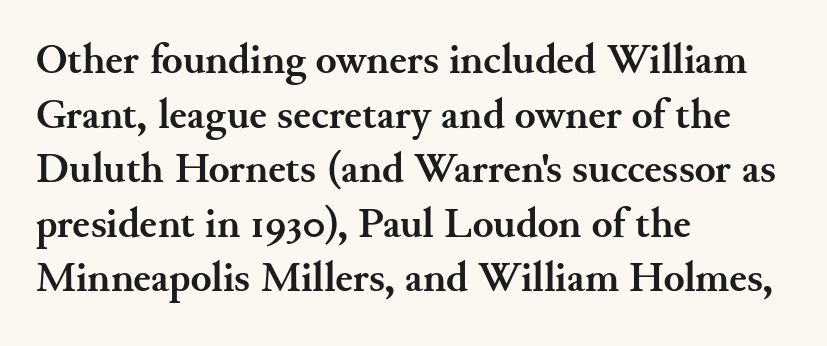
Note the varied advance widths — an 'i' is clearly narrower than an 'm'. You could call the tracking neutral — neither tight nor loose. The lines are quadded left. Vertical spacing — default. This is the regular roman posture of the typeface. Bare-footed words on every line.
